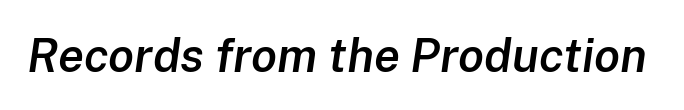
Q: Is the text bold? A: Semi-bold.
Q: Is the text italic (slanted)? A: Yes, it leans right by about 8 degrees.
Q: Is the text underlined? A: No.
Q: Is the spacing between letters normal or unusually wide? A: Normal.
Q: Width (condensed, normal, or wide)? A: Normal.
Q: Stroke contrast? A: Low.
Q: x-height? A: Medium.
Q: Monospaced? A: No.
